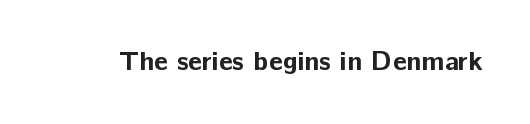
The image shows 27 px bold type, upright; set normal letter spacing, not underlined.
